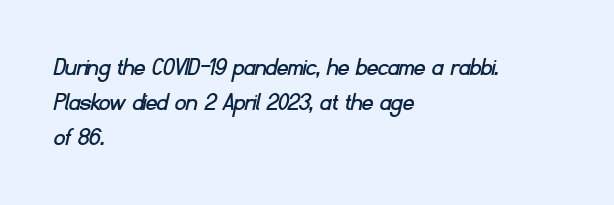
Only glyphs here, with clear space below each row. Students, note that the glyphs here touch the page at normal intervals. Regular leading. The ragged edge is on the right, which tells us the setting is flush left.
